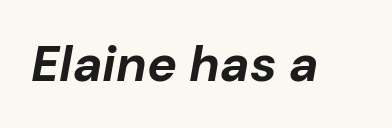
The image shows 50 px bold type, italic (leaning right); set normal letter spacing, not underlined; low stroke contrast and a medium x-height.
